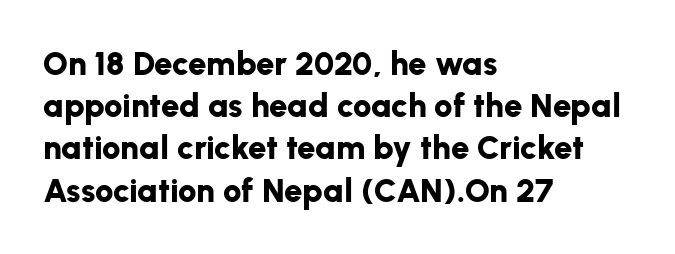
{"serif": "no", "italic": "no", "bold": "yes", "weight": "bold", "width": "normal", "stroke_contrast": "low", "x_height": "medium", "monospaced": "no", "underline": "no", "align": "left", "line_spacing": "normal", "line_spacing_ratio": 1.28, "letter_spacing": "normal", "letter_spacing_em": 0.0, "glyph_px": 33}
